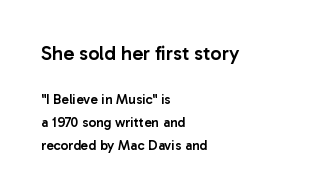
Q: Is the text bold? A: Semi-bold.
Q: Is the text italic (slanted)? A: No, it is upright.
Q: Is the text underlined? A: No.
Q: How is the paragraph aligned? A: Left-aligned.
Q: Is the spacing between letters normal or unusually wide? A: Normal.
Q: Is the spacing between lines tight, normal or loose? A: Normal.
Q: Which block of text is set in a larger size, the first (top) or the second (bottom)? A: The first (top) one.
